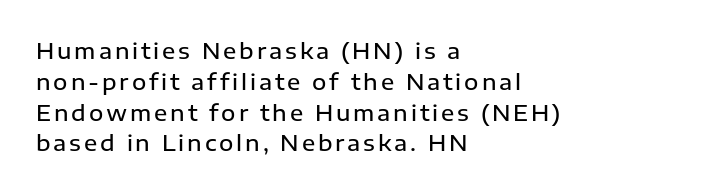
Q: Is the text bold? A: Semi-bold.
Q: Is the text italic (slanted)? A: No, it is upright.
Q: Is the text underlined? A: No.
Q: How is the paragraph aligned? A: Left-aligned.
Q: Is the spacing between lines tight, normal or loose? A: Normal.
